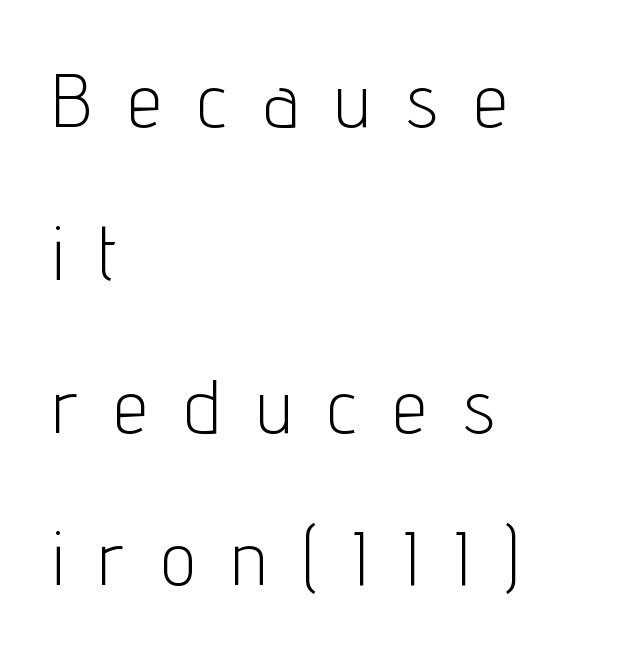
If you drew a ruler down the left edge, every line would touch it. The type is letterspaced generously, with wide tracking. Observe the absence of serifs on each vertical stroke in this sample. A typesetter would call this proportional, since set widths differ per character. Upright lettering throughout. Rows of type keep a wide berth in the vertical direction.
